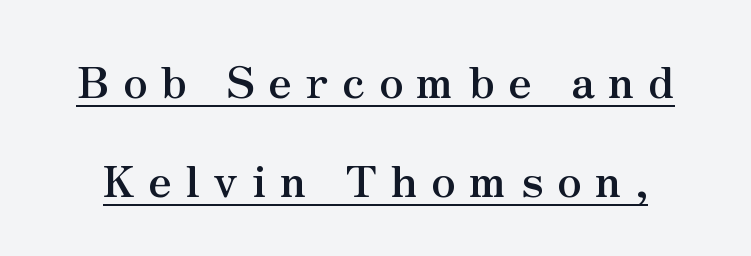
The sample has been set heavy, in full bold. This sample has the flowing, uneven cadence of proportional lettering. Someone cranked the tracking dial way up on this one. Does the type have serifs? Yes, each stem ends in a small foot. This is the regular roman posture of the typeface.
